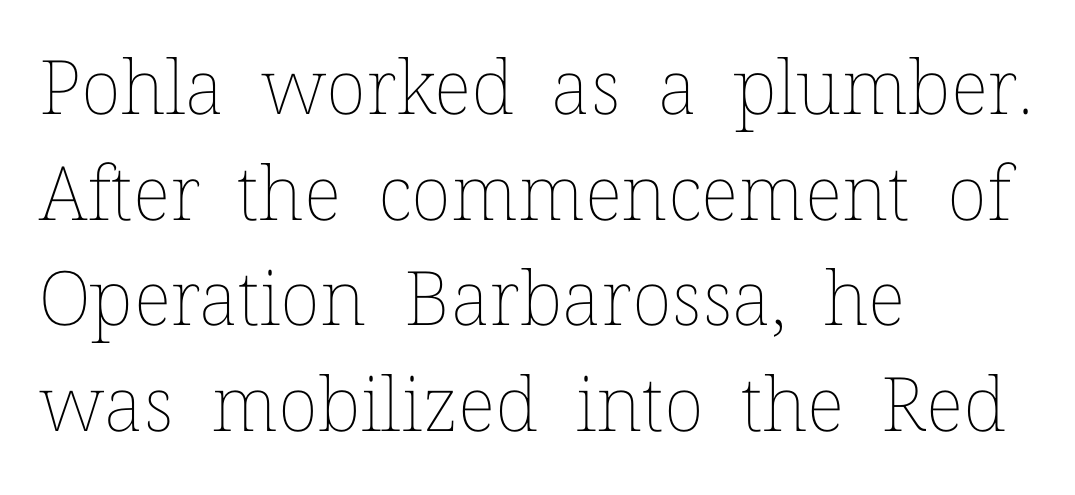
{"italic": "no", "bold": "no", "weight": "thin", "width": "normal", "stroke_contrast": "low", "x_height": "medium", "monospaced": "no", "underline": "no", "align": "left", "line_spacing": "normal", "line_spacing_ratio": 1.41, "letter_spacing": "normal", "letter_spacing_em": 0.0, "glyph_px": 75}
